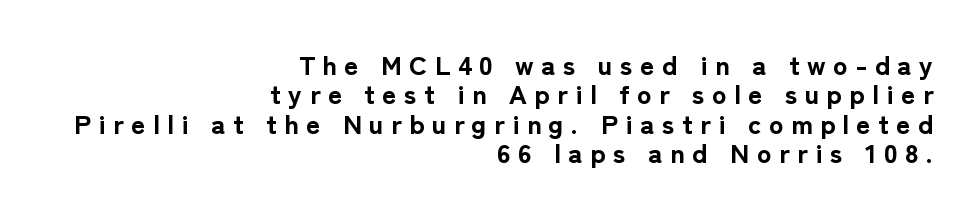
Q: Is the text bold? A: Yes.
Q: Is the text italic (slanted)? A: No, it is upright.
Q: Is the text underlined? A: No.
Q: How is the paragraph aligned? A: Right-aligned.
Q: Is the spacing between letters normal or unusually wide? A: Unusually wide.
Q: Is the spacing between lines tight, normal or loose? A: Tight.
